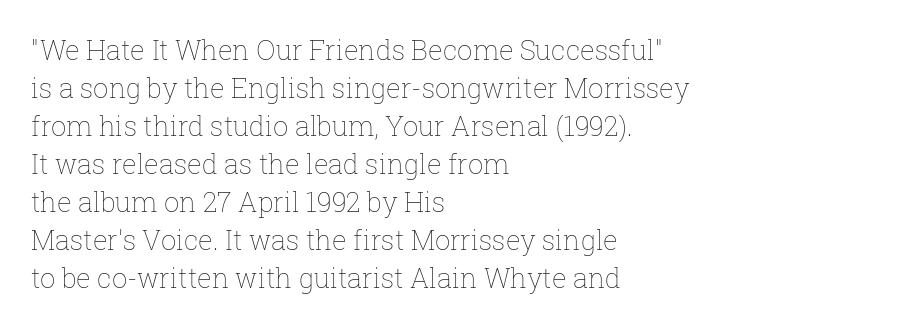
The image shows 27 px text type, upright; set left-aligned, normal line spacing (1.41x), normal letter spacing, not underlined.
